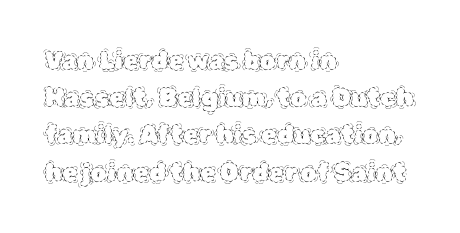
The image shows 25 px text type, upright; set left-aligned, normal line spacing (1.49x), normal letter spacing, not underlined.
